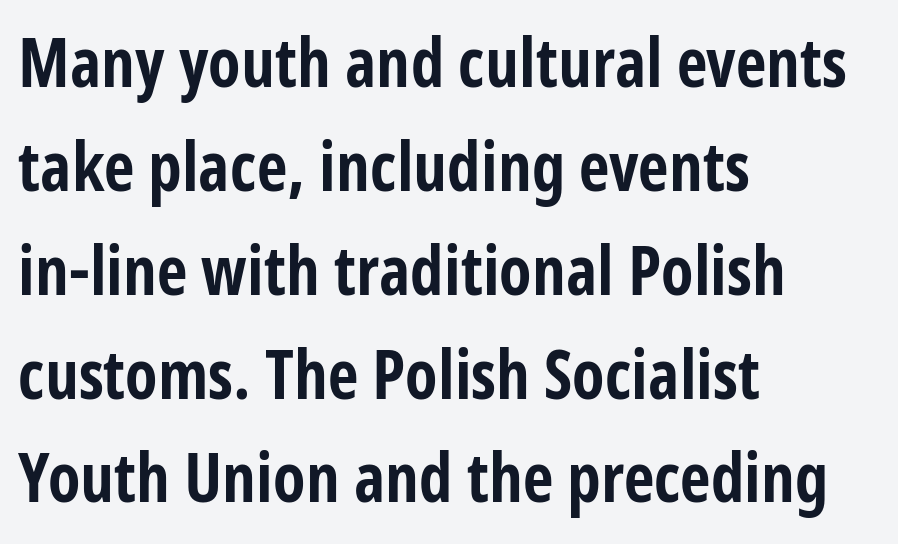
The image shows 67 px bold, condensed sans-serif type, upright; set left-aligned, normal line spacing (1.55x), normal letter spacing, not underlined; low stroke contrast and a medium x-height.
